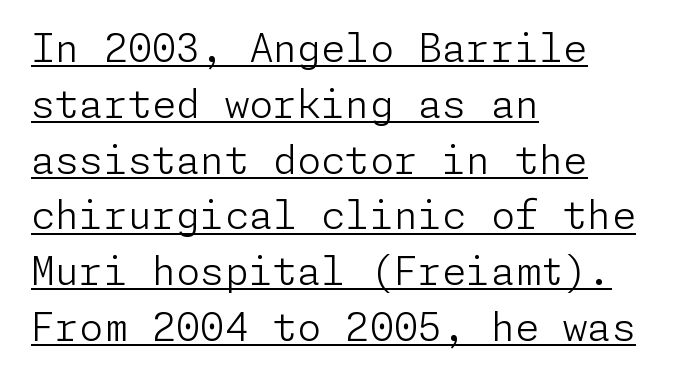
Baseline-to-baseline distance is the conventional proportion of letter height. These lines are composed in type without serifs. Short note: letters normally spaced. The glyphs are accompanied by a horizontal stroke just below them. Ascenders rise straight up at ninety degrees. The characters are drawn with everyday or finer stroke widths.
